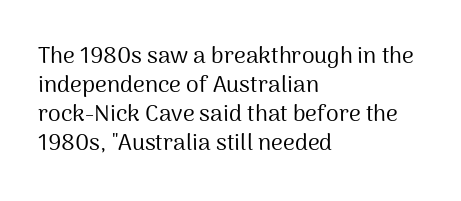
The image shows 23 px text type, upright; set left-aligned, normal line spacing (1.26x), normal letter spacing, not underlined.
